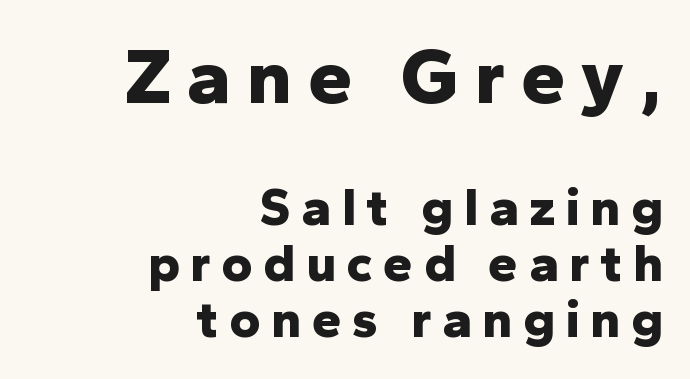
Nobody drew a line under any word here. In terms of leading, this rendering errs on the cramped side. Is the lower block the larger one? No — the upper block carries the bigger type. The axis of the letterforms is exactly vertical. Varying glyph widths throughout — classic text-font behaviour. Line ends are locked; line starts wander.
